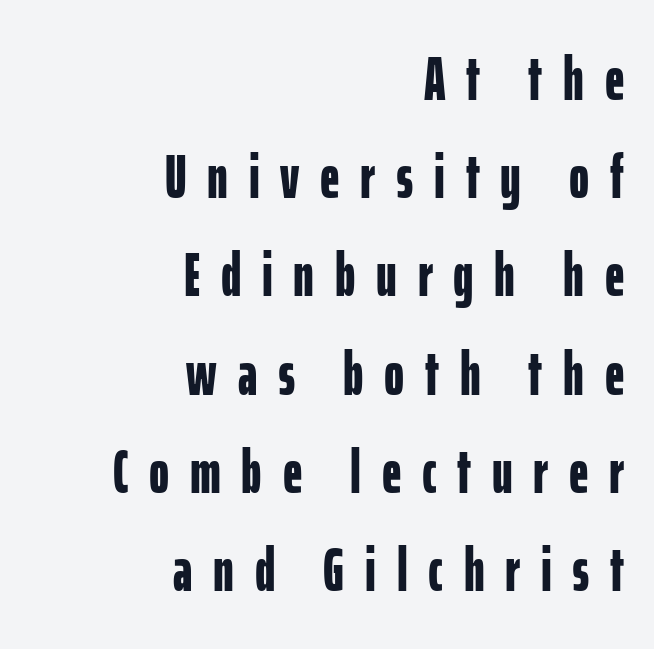
The image shows 61 px bold, condensed sans-serif type, upright; set right-aligned, normal line spacing (1.61x), unusually wide letter spacing (+0.34 em), not underlined; low stroke contrast and a medium x-height.
